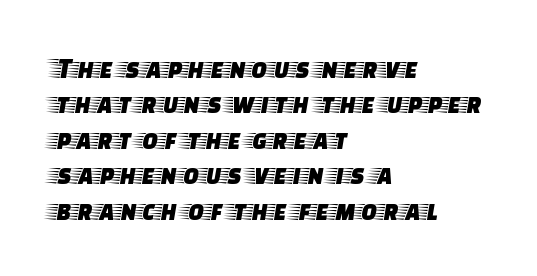
{"serif": "yes", "width": "wide", "stroke_contrast": "low", "x_height": "large", "monospaced": "no", "underline": "no", "align": "left", "line_spacing_ratio": 1.22, "letter_spacing": "normal", "letter_spacing_em": 0.0, "glyph_px": 29}
